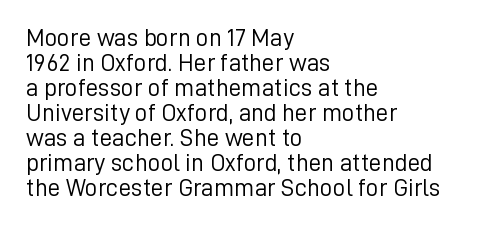
The image shows 25 px text type, upright; set left-aligned, tight line spacing (1.0x), normal letter spacing, not underlined.
